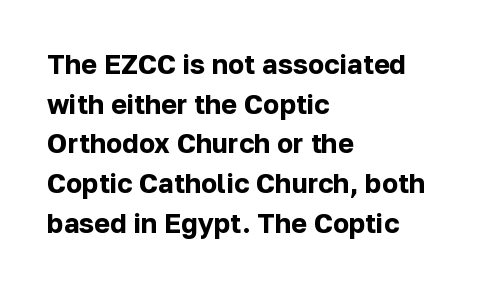
The image shows 27 px bold type, upright; set left-aligned, normal line spacing (1.47x), normal letter spacing, not underlined.
